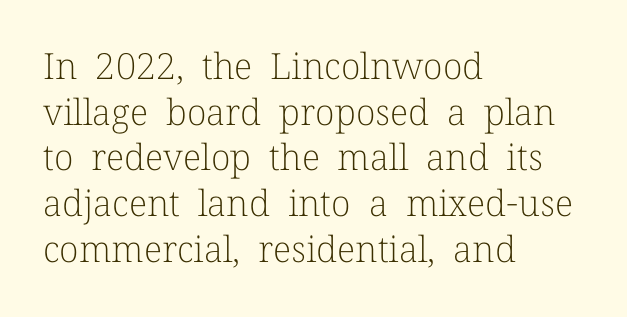
{"serif": "yes", "italic": "no", "bold": "no", "weight": "light", "width": "normal", "stroke_contrast": "low", "x_height": "medium", "monospaced": "no", "underline": "no", "align": "left", "line_spacing": "normal", "line_spacing_ratio": 1.27, "letter_spacing": "normal", "letter_spacing_em": 0.0, "glyph_px": 36}
